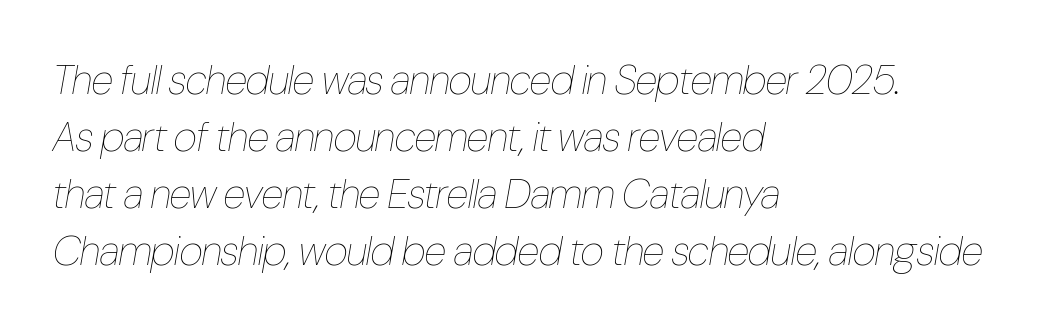
The image shows 41 px thin, condensed type, italic (leaning right); set left-aligned, normal line spacing (1.39x), normal letter spacing, not underlined; low stroke contrast and a medium x-height.
